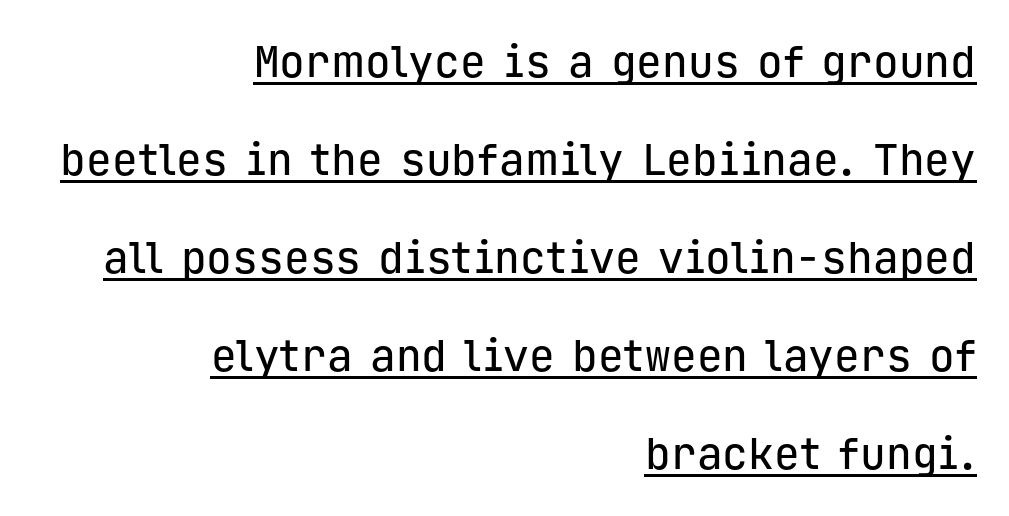
This is underlined copy, the kind a proofreader might mark for attention. Look at the bottom of the vertical strokes: they stop flat, with no serifs. Spacing verdict: monospaced, one width for all characters. Teacher's note: observe the even right margin — that is flush-right alignment. Quick note: interline space is abundant.
